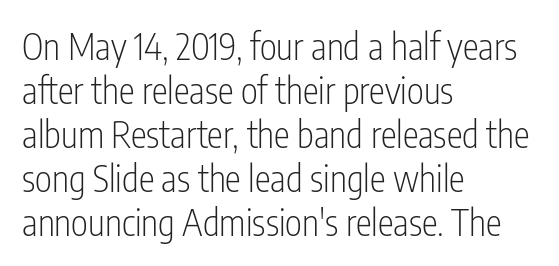
{"serif": "no", "italic": "no", "bold": "no", "weight": "light", "width": "condensed", "stroke_contrast": "low", "x_height": "medium", "monospaced": "no", "underline": "no", "align": "left", "line_spacing_ratio": 1.22, "letter_spacing": "normal", "letter_spacing_em": 0.0, "glyph_px": 36}
